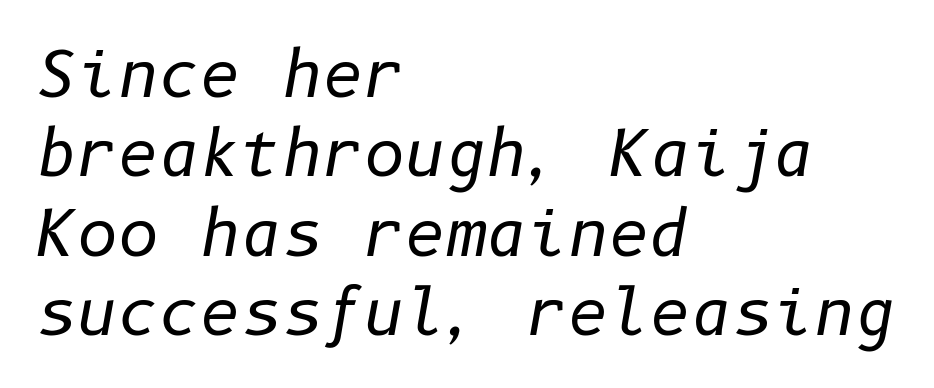
Q: Is the text bold? A: No.
Q: Is the text italic (slanted)? A: Yes, it leans right by about 10 degrees.
Q: Is the text underlined? A: No.
Q: How is the paragraph aligned? A: Left-aligned.
Q: Is the spacing between letters normal or unusually wide? A: Normal.
Q: Is the spacing between lines tight, normal or loose? A: Normal.
Q: Width (condensed, normal, or wide)? A: Normal.
Q: Stroke contrast? A: Low.
Q: x-height? A: Medium.
